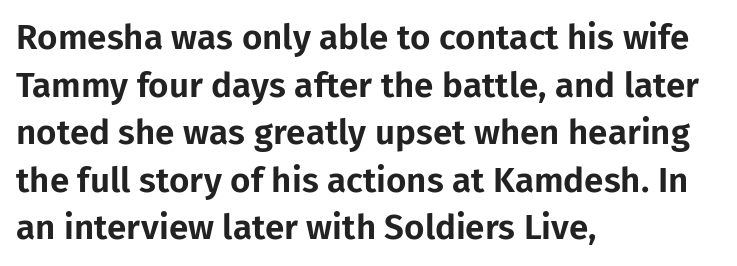
This rendering uses left alignment, leaving the right contour irregular. Varying glyph widths throughout — classic text-font behaviour. Students, note that the glyphs here touch the page at normal intervals. Designer's note — italics off, roman on. How would I describe the line gaps? Plain and ordinary. The strip under each line holds only bare page.
